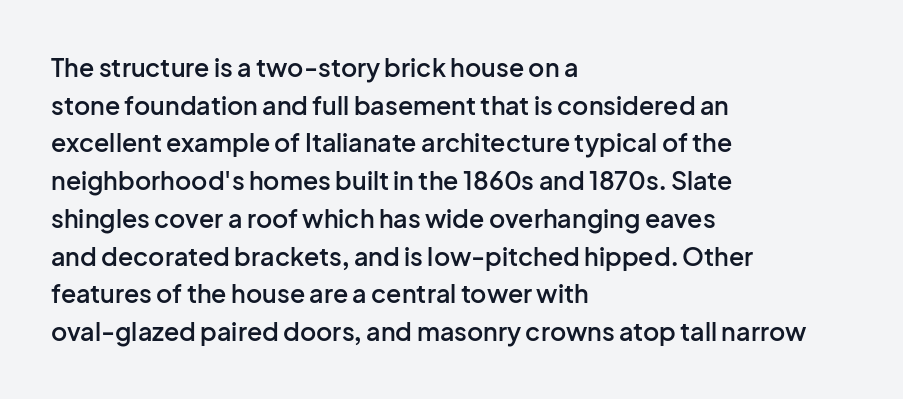
{"italic": "no", "bold": "semi", "underline": "no", "align": "left", "line_spacing": "normal", "line_spacing_ratio": 1.51, "letter_spacing": "normal", "letter_spacing_em": 0.0, "glyph_px": 25}
